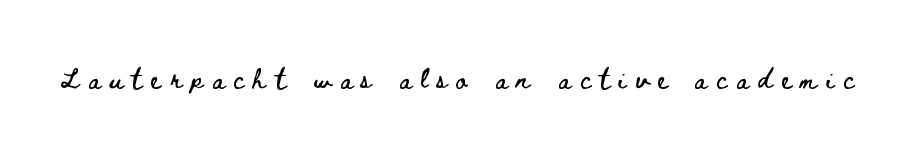
{"underline": "no", "letter_spacing": "wide", "letter_spacing_em": 0.46, "glyph_px": 20}
